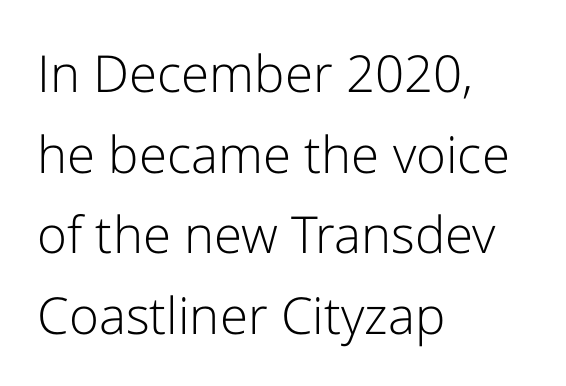
Q: Is the text bold? A: No.
Q: Is the text italic (slanted)? A: No, it is upright.
Q: Is the typeface a serif or a sans-serif typeface? A: Sans-serif.
Q: Is the text underlined? A: No.
Q: How is the paragraph aligned? A: Left-aligned.
Q: Is the spacing between letters normal or unusually wide? A: Normal.
Q: Is the spacing between lines tight, normal or loose? A: Normal.
Q: Width (condensed, normal, or wide)? A: Normal.
Q: Stroke contrast? A: Low.
Q: x-height? A: Medium.
Q: Monospaced? A: No.
